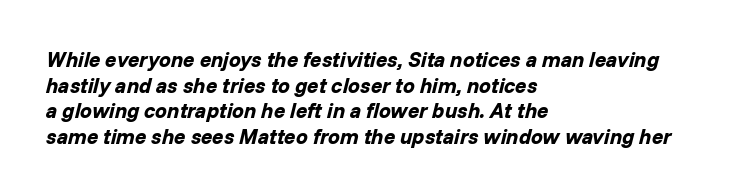
Q: Is the text bold? A: Yes.
Q: Is the text italic (slanted)? A: Yes, it leans right by about 14 degrees.
Q: Is the text underlined? A: No.
Q: How is the paragraph aligned? A: Left-aligned.
Q: Is the spacing between letters normal or unusually wide? A: Normal.
